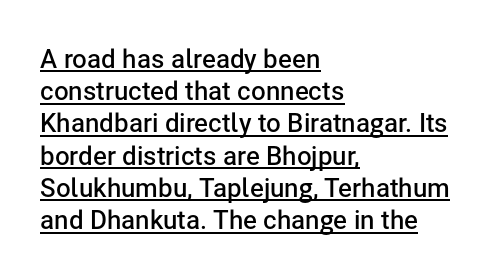
Q: Is the text bold? A: Semi-bold.
Q: Is the text italic (slanted)? A: No, it is upright.
Q: Is the text underlined? A: Yes.
Q: How is the paragraph aligned? A: Left-aligned.
Q: Is the spacing between letters normal or unusually wide? A: Normal.
